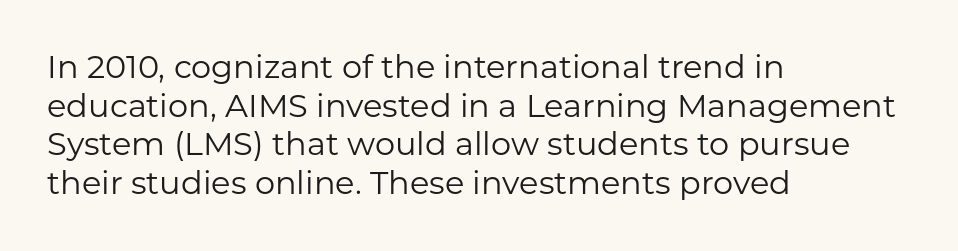
Q: Is the text bold? A: No.
Q: Is the text italic (slanted)? A: No, it is upright.
Q: Is the typeface a serif or a sans-serif typeface? A: Sans-serif.
Q: Is the text underlined? A: No.
Q: How is the paragraph aligned? A: Left-aligned.
Q: Is the spacing between letters normal or unusually wide? A: Normal.
Q: Width (condensed, normal, or wide)? A: Normal.
Q: Stroke contrast? A: Low.
Q: x-height? A: Medium.
Q: Monospaced? A: No.
